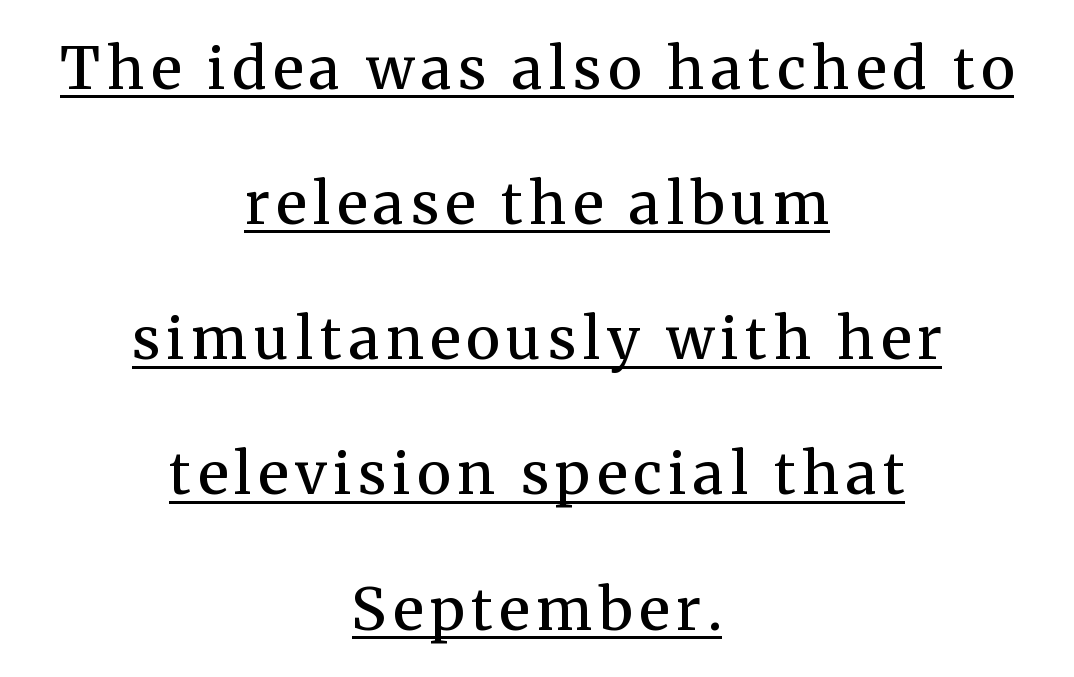
Looks like regular typesetting: each glyph gets only the width it needs. The passage is arranged like a title page — every line centered. Notice how the stems are strictly vertical — no italics here. The glyphs in this specimen are seriffed. The leading is generous, giving the passage an open texture.
